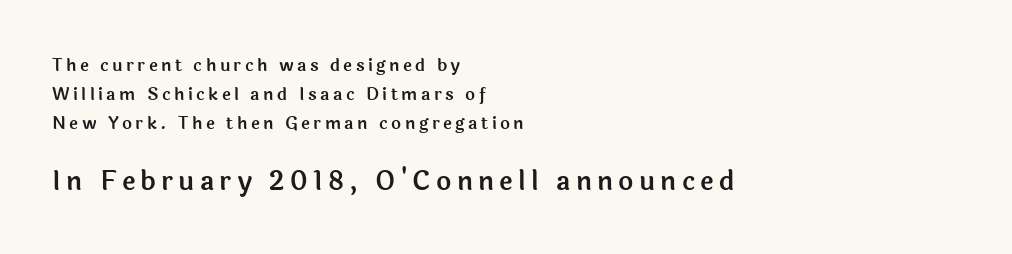
{"italic": "no", "underline": "no", "align": "left", "line_spacing_ratio": 1.72, "letter_spacing": "wide", "letter_spacing_em": 0.2, "larger_block": "second", "size_ratio": 1.53, "glyph_px": 26}
